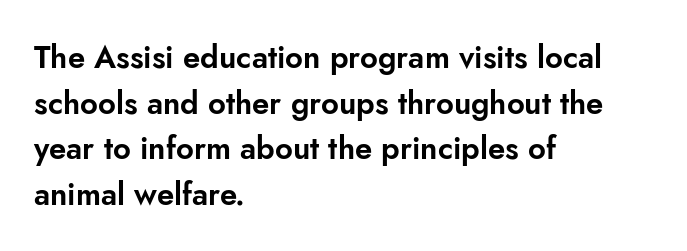
The image shows 31 px sans-serif type, upright; set left-aligned, normal line spacing (1.47x), normal letter spacing, not underlined; low stroke contrast and a small x-height.
